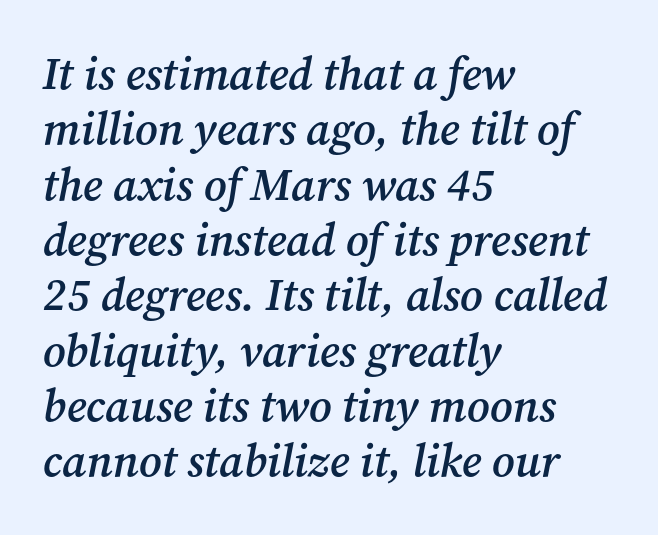
{"serif": "yes", "italic": "yes", "lean": "right", "slant_degrees": 12, "bold": "semi", "weight": "semibold", "width": "normal", "stroke_contrast": "medium", "x_height": "medium", "monospaced": "no", "underline": "no", "align": "left", "line_spacing_ratio": 1.23, "letter_spacing": "normal", "letter_spacing_em": 0.0, "glyph_px": 45}
